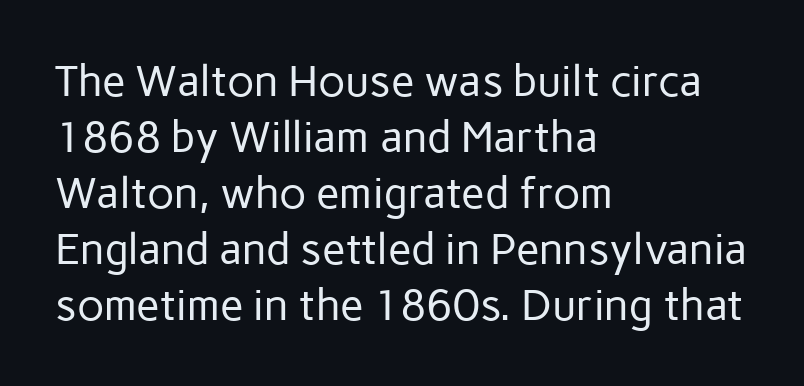
{"serif": "no", "italic": "no", "bold": "no", "weight": "regular", "width": "normal", "stroke_contrast": "low", "x_height": "medium", "monospaced": "no", "underline": "no", "align": "left", "line_spacing": "normal", "line_spacing_ratio": 1.3, "letter_spacing": "normal", "letter_spacing_em": 0.0, "glyph_px": 43}
